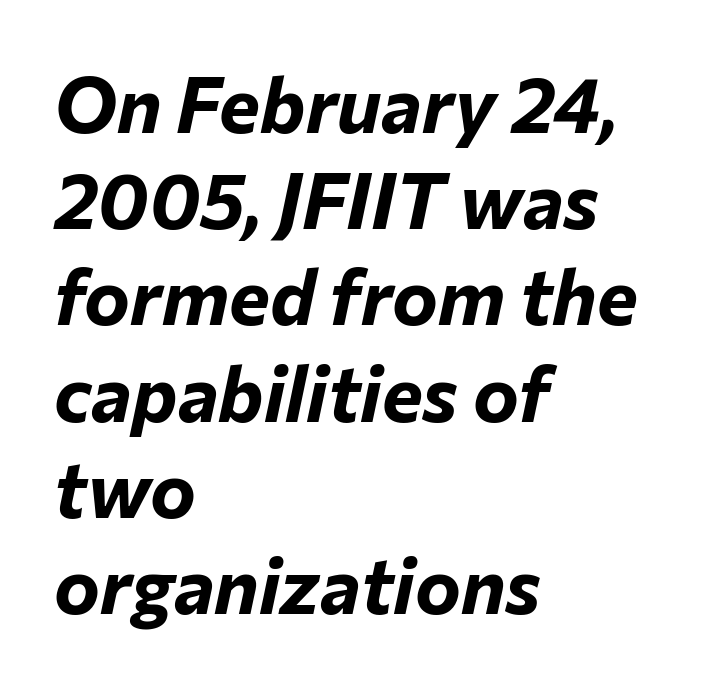
The image shows 77 px bold type, italic (leaning right); set left-aligned, normal line spacing (1.25x), normal letter spacing, not underlined; low stroke contrast and a medium x-height.
